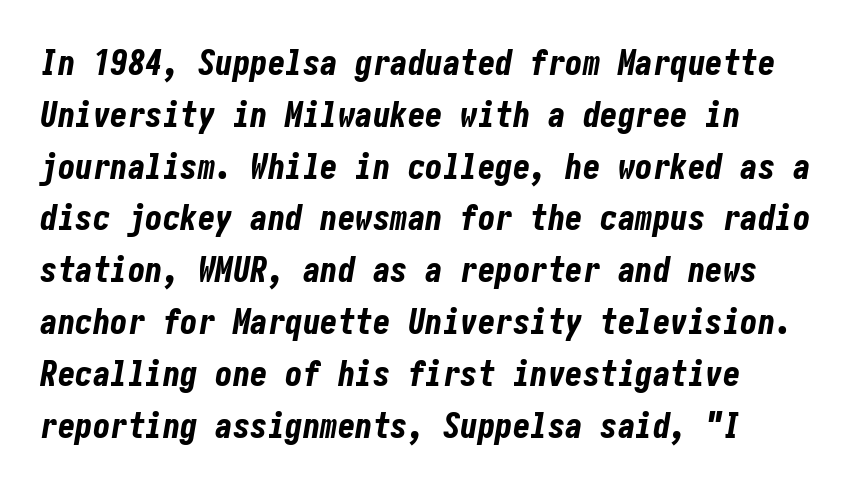
Q: Is the text bold? A: Yes.
Q: Is the text italic (slanted)? A: Yes, it leans right by about 10 degrees.
Q: Is the text underlined? A: No.
Q: How is the paragraph aligned? A: Left-aligned.
Q: Is the spacing between letters normal or unusually wide? A: Normal.
Q: Is the spacing between lines tight, normal or loose? A: Normal.
Q: Width (condensed, normal, or wide)? A: Condensed.
Q: Stroke contrast? A: Low.
Q: x-height? A: Medium.
